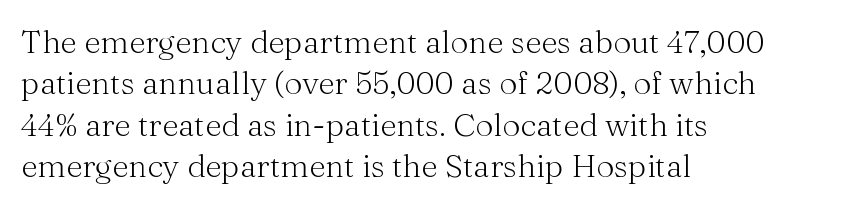
Clear beneath every line of the passage. Spacing verdict: proportional, widths tailored to each character. These glyphs show unthickened strokes, regular width or finer. It's the straight-up-and-down kind of type. Leading matches the norm, producing a regular column. Default kerning and tracking; the words read as compact shapes.
